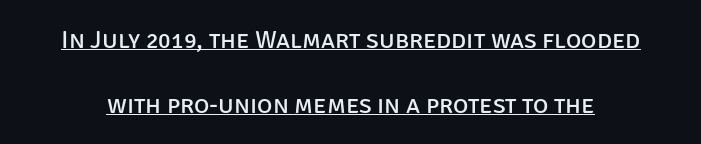
Ascenders rise straight up at ninety degrees. The type is set solid horizontally, with unmodified tracking. The font sits on the lighter half of the weight spectrum, regular included. The rendering uses a large line-height, opening up the rows.
